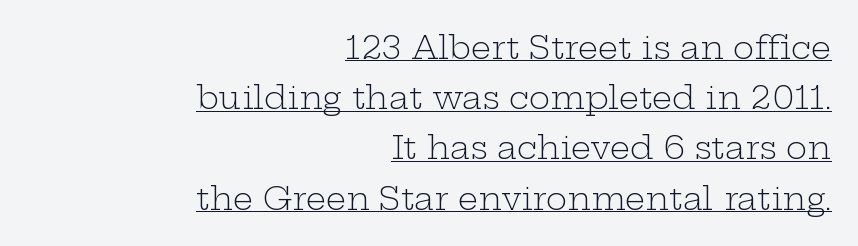
Q: Is the text bold? A: No.
Q: Is the text italic (slanted)? A: No, it is upright.
Q: Is the typeface a serif or a sans-serif typeface? A: Serif.
Q: Is the text underlined? A: Yes.
Q: How is the paragraph aligned? A: Right-aligned.
Q: Is the spacing between letters normal or unusually wide? A: Normal.
Q: Is the spacing between lines tight, normal or loose? A: Normal.
Q: Width (condensed, normal, or wide)? A: Wide.
Q: Stroke contrast? A: Low.
Q: x-height? A: Medium.
Q: Monospaced? A: No.
